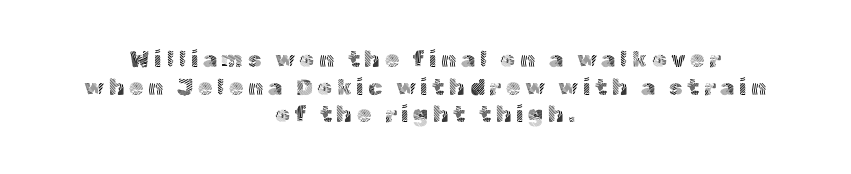
Each row of text sits above clean, open space. In terms of posture, this sample is upright. The letters are spread apart with noticeably loose tracking. The rag falls on both sides of this text block equally.
